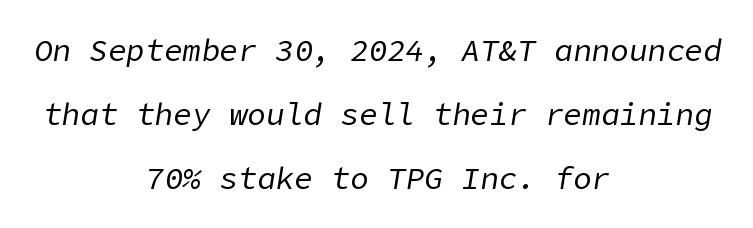
Italic: yes, the glyphs are oblique. This sample is center-justified, so both line endings float freely. Quick note: interline space is abundant. The font sits on the lighter half of the weight spectrum, regular included.
